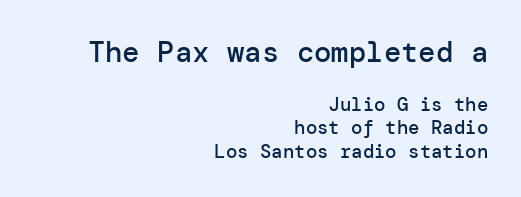
Type style note: lacks serifs. Compared with a flush-left layout, this one pins lines to the opposite, right side. How heavy is the stroke? Medium-heavy — a semibold, shy of bold. The axis of the letterforms is exactly vertical. The space beneath each line is pristine and unruled.
